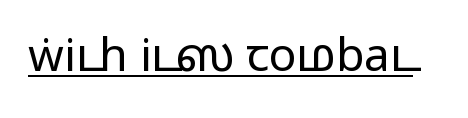
Q: Is the text italic (slanted)? A: No, it is upright.
Q: Is the typeface a serif or a sans-serif typeface? A: Sans-serif.
Q: Is the text underlined? A: Yes.
Q: Is the spacing between letters normal or unusually wide? A: Normal.
Q: Width (condensed, normal, or wide)? A: Wide.
Q: Stroke contrast? A: Medium.
Q: Monospaced? A: No.
